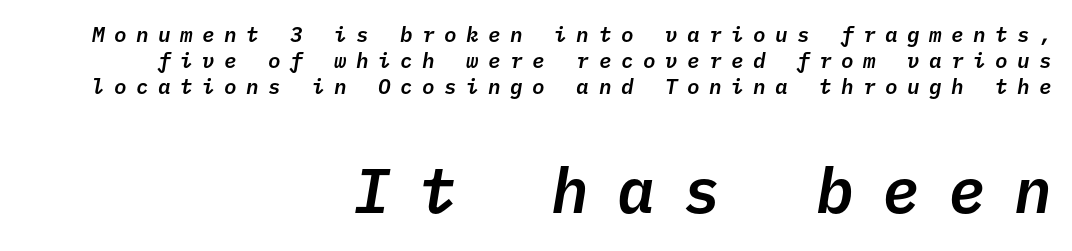
The image shows 63 px text type, italic (leaning right), monospaced; set right-aligned, line spacing 1.23x, unusually wide letter spacing (+0.45 em), not underlined; the second (bottom) block is 3.0x larger; low stroke contrast and a medium x-height.
